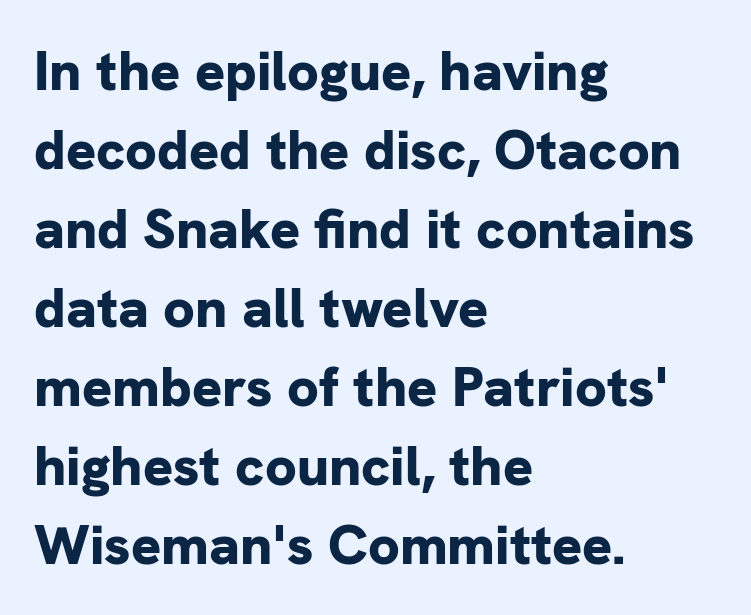
Ascenders rise straight up at ninety degrees. Line starts are locked; line ends wander. Glyph-to-glyph distance matches everyday printed text. Honestly, the row spacing looks completely unremarkable. Set as a true bold cut, around the 700 mark.
